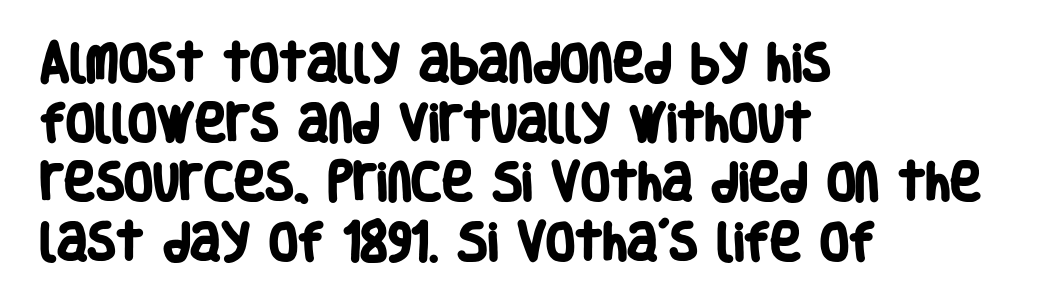
The image shows 42 px heavy, condensed sans-serif type; set left-aligned, normal line spacing (1.42x), normal letter spacing, not underlined; low stroke contrast and a large x-height.
